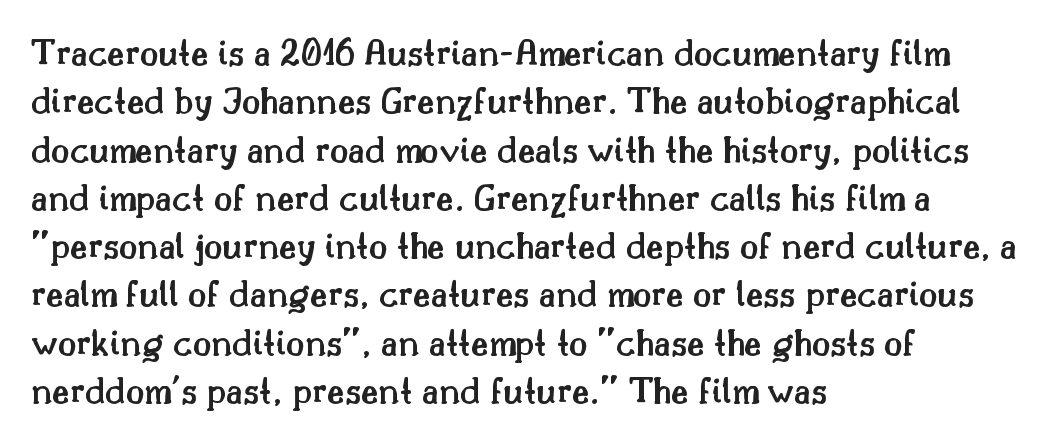
Think of a printed novel: that variable character pitch is what you see here. All the whitespace from short lines collects on the right. The specimen omits any rule beneath the text block's lines. These lines are composed in type with serifs. Strokes here are thickened, but only to semibold level.
